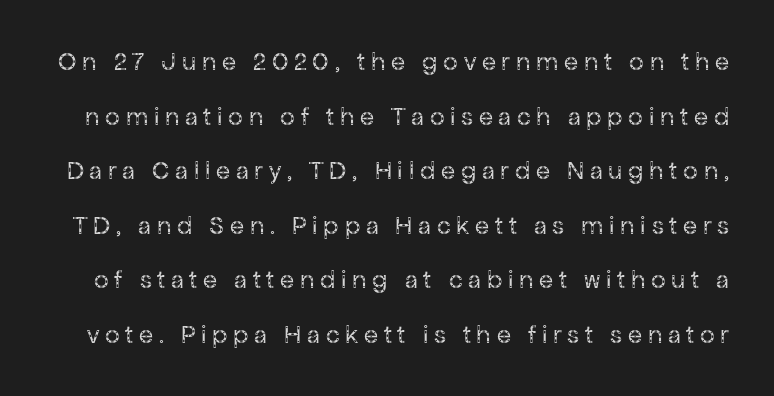
Q: Is the text bold? A: No.
Q: Is the text italic (slanted)? A: No, it is upright.
Q: Is the text underlined? A: No.
Q: Is the spacing between letters normal or unusually wide? A: Unusually wide.
Q: Is the spacing between lines tight, normal or loose? A: Loose.
